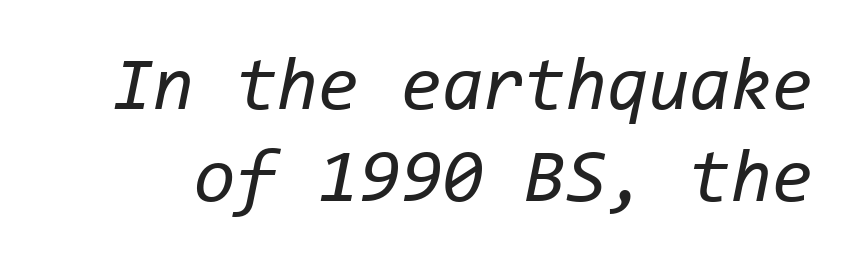
Slanted lettering throughout. Letters rest on an invisible, unmarked baseline. These glyphs show unthickened strokes, regular width or finer. Note the uniform advance width — an 'i' takes as much space as an 'm'.
